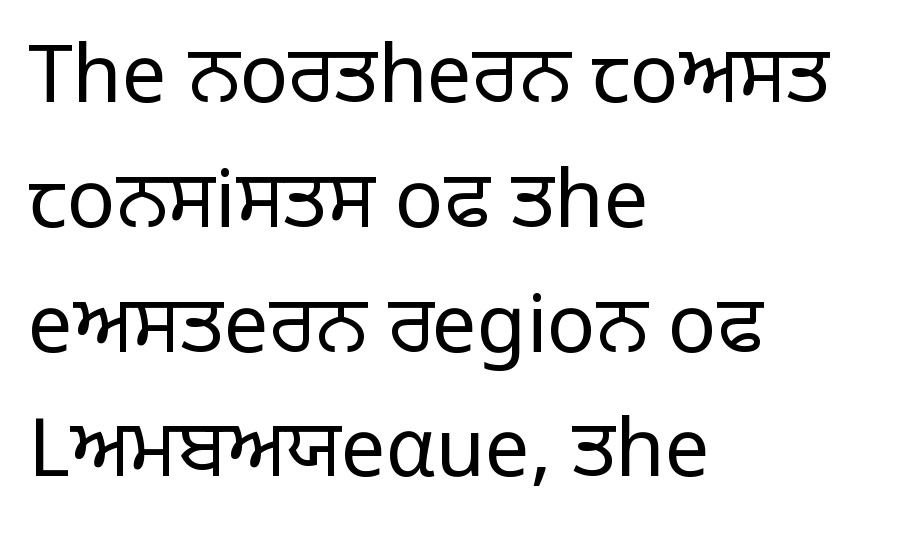
Q: Is the text bold? A: No.
Q: Is the text italic (slanted)? A: No, it is upright.
Q: Is the typeface a serif or a sans-serif typeface? A: Sans-serif.
Q: Is the text underlined? A: No.
Q: How is the paragraph aligned? A: Left-aligned.
Q: Is the spacing between letters normal or unusually wide? A: Normal.
Q: Is the spacing between lines tight, normal or loose? A: Normal.
Q: Width (condensed, normal, or wide)? A: Normal.
Q: Stroke contrast? A: Low.
Q: x-height? A: Large.
Q: Monospaced? A: No.
